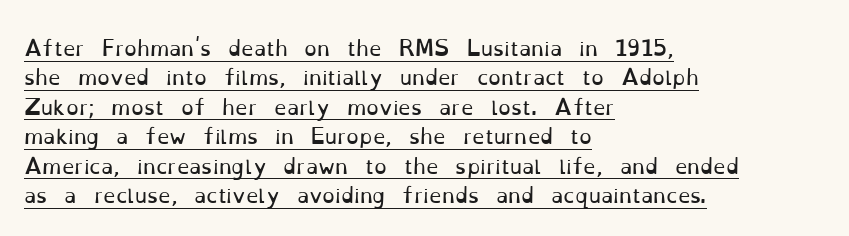
{"italic": "no", "bold": "no", "underline": "yes", "align": "left", "line_spacing": "normal", "line_spacing_ratio": 1.47, "letter_spacing": "normal", "letter_spacing_em": 0.0, "glyph_px": 20}
